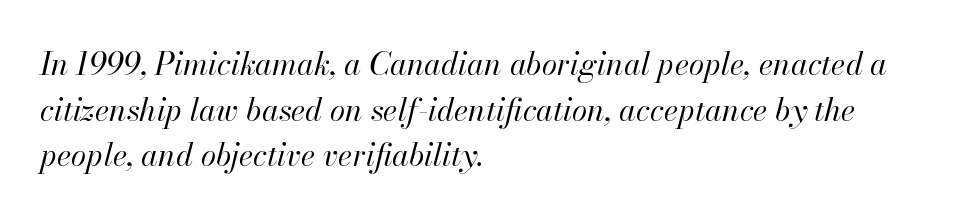
The image shows 31 px regular-weight type, italic (leaning right); set left-aligned, normal line spacing (1.47x), normal letter spacing, not underlined; high stroke contrast and a small x-height.
